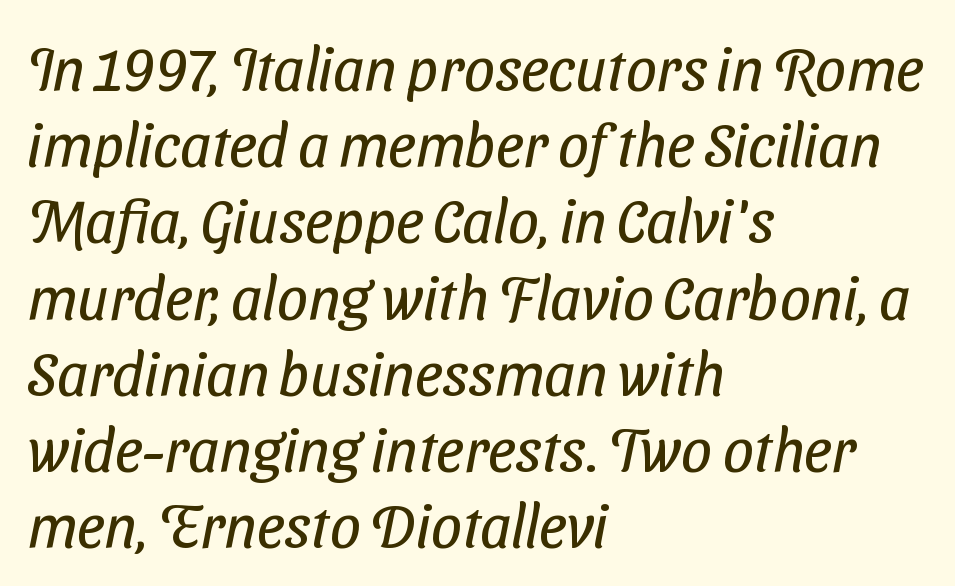
{"serif": "no", "bold": "no", "weight": "regular", "width": "condensed", "stroke_contrast": "low", "x_height": "medium", "monospaced": "no", "underline": "no", "align": "left", "line_spacing": "normal", "line_spacing_ratio": 1.25, "letter_spacing": "normal", "letter_spacing_em": 0.0, "glyph_px": 61}
